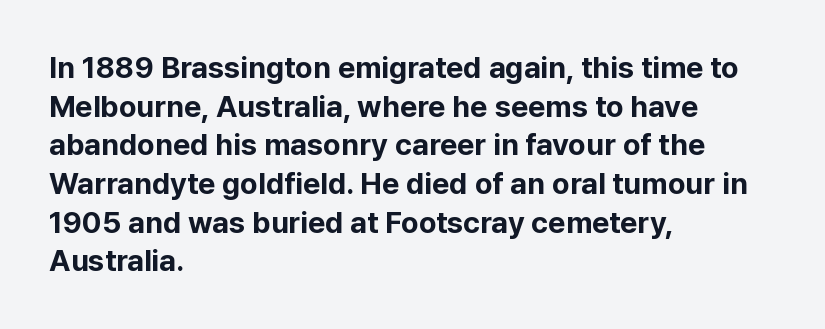
The rows are spaced the way most documents space them. Character widths vary here, with narrow letters taking less room than wide ones. Italic: no, the glyphs are upright roman. The passage shown has conventional tracking throughout.
